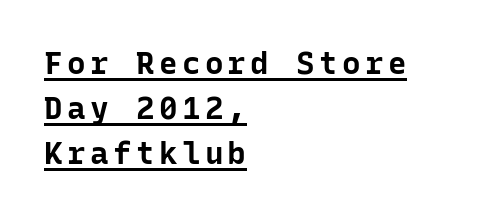
{"serif": "no", "italic": "no", "bold": "yes", "weight": "bold", "width": "normal", "stroke_contrast": "low", "x_height": "medium", "monospaced": "yes", "underline": "yes", "align": "left", "line_spacing": "normal", "line_spacing_ratio": 1.45, "glyph_px": 31}
